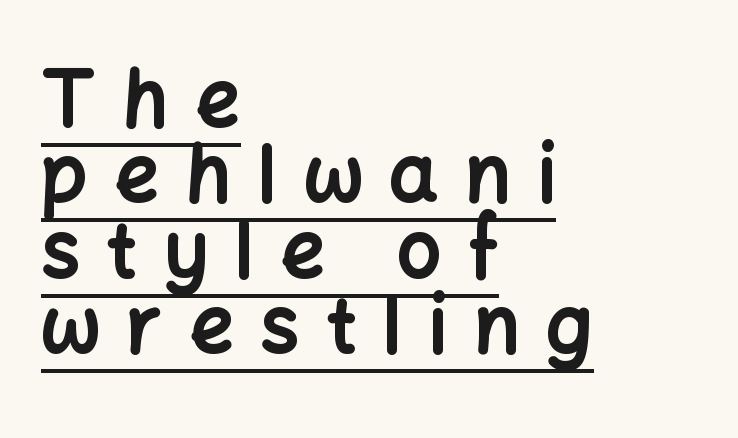
Q: Is the text bold? A: Yes.
Q: Is the text italic (slanted)? A: No, it is upright.
Q: Is the typeface a serif or a sans-serif typeface? A: Sans-serif.
Q: Is the text underlined? A: Yes.
Q: How is the paragraph aligned? A: Left-aligned.
Q: Is the spacing between letters normal or unusually wide? A: Unusually wide.
Q: Is the spacing between lines tight, normal or loose? A: Tight.
Q: Width (condensed, normal, or wide)? A: Normal.
Q: Stroke contrast? A: Low.
Q: x-height? A: Medium.
Q: Monospaced? A: No.
